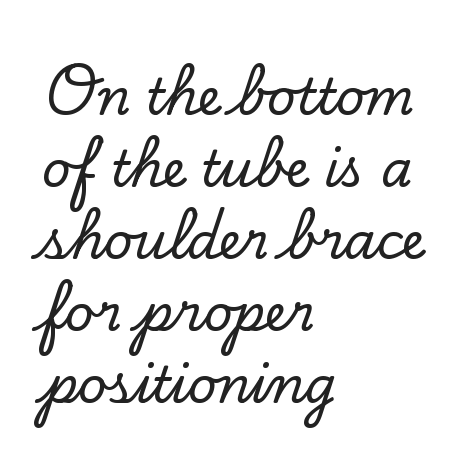
Q: Is the text italic (slanted)? A: Yes.
Q: Is the typeface a serif or a sans-serif typeface? A: Serif.
Q: Is the text underlined? A: No.
Q: How is the paragraph aligned? A: Left-aligned.
Q: Is the spacing between letters normal or unusually wide? A: Normal.
Q: Is the spacing between lines tight, normal or loose? A: Normal.
Q: Width (condensed, normal, or wide)? A: Normal.
Q: Stroke contrast? A: Low.
Q: x-height? A: Small.
Q: Monospaced? A: No.
